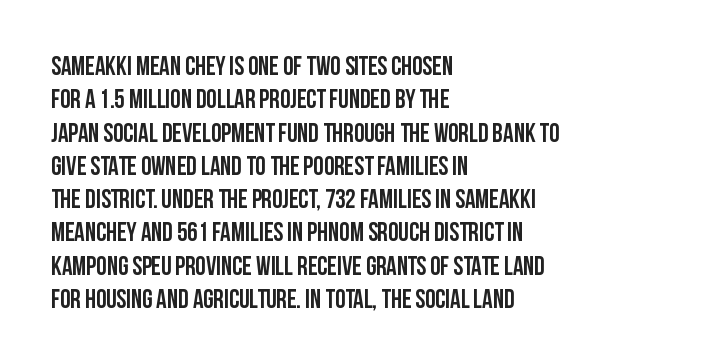
In terms of posture, this sample is upright. Look at the stroke-to-counter ratio: heavy, a bold. Notice how descenders clear the ascenders below comfortably — that's standard leading. The zone under the glyphs is completely vacant. The rendering keeps characters at their native spacing.
